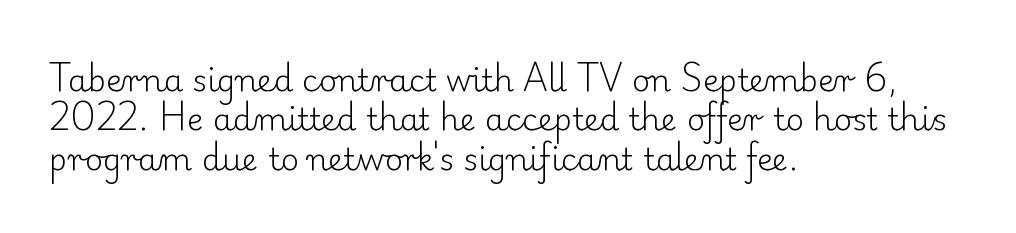
The image shows 31 px light type, upright; set left-aligned, normal line spacing (1.27x), normal letter spacing, not underlined; low stroke contrast and a small x-height.
